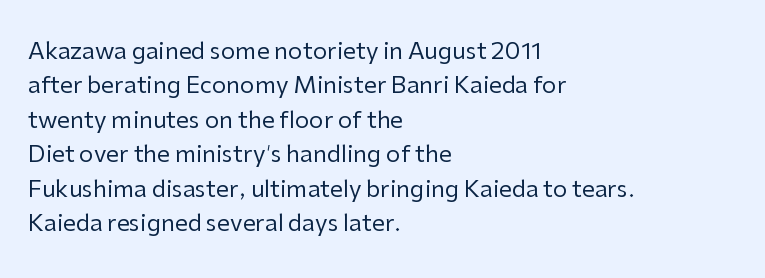
The image shows 23 px text type, upright; set left-aligned, normal line spacing (1.5x), normal letter spacing, not underlined.
